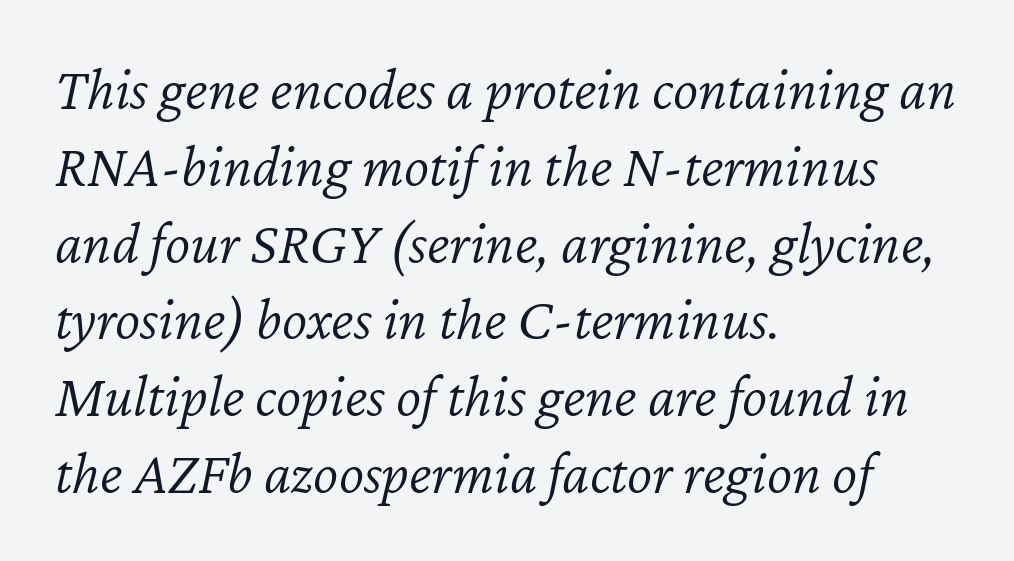
Letters have the restrained weight of plain body copy at most. Layout note: lines flush left. Type without underlining. Spacing between characters is what you'd get straight out of the box. Proportional: the letters do not fall into vertical columns. Emphasis-style slanted type is in use.
